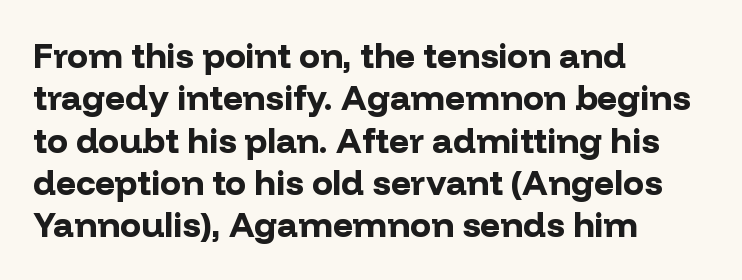
The ragged edge is on the right, which tells us the setting is flush left. In terms of letterform style, serifs are entirely absent. On the weight axis this lands at bold, roughly 700. Ordinary non-slanted type is in use. You could not count columns in this text — the font is proportionally spaced. Glyph-to-glyph distance matches everyday printed text.
